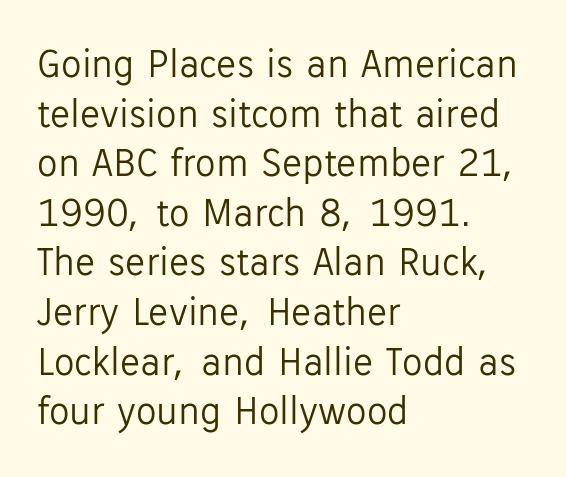
This is not heavy type; no bold has been used. Anything drawn beneath the words? Only blank space. Short and long lines alike share a common starting point at left. Notice how the stems are strictly vertical — no italics here.
